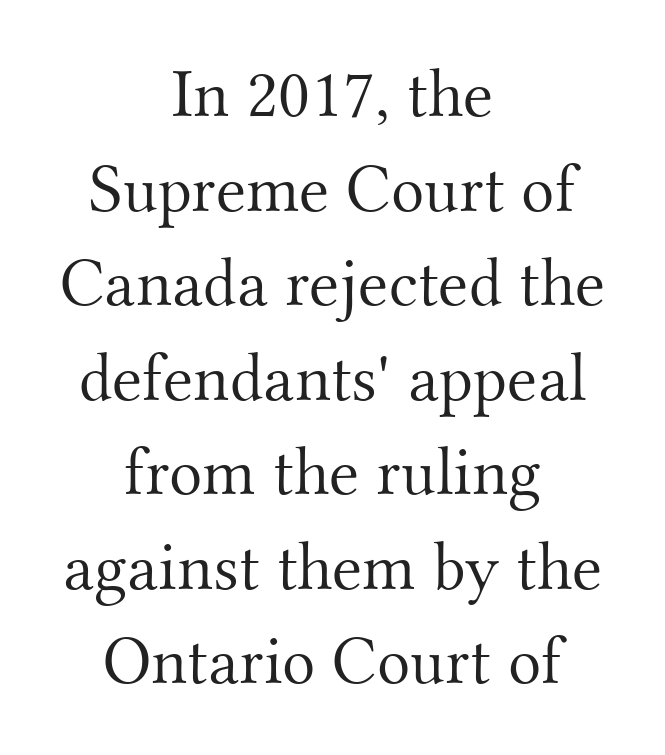
Q: Is the text bold? A: No.
Q: Is the text italic (slanted)? A: No, it is upright.
Q: Is the typeface a serif or a sans-serif typeface? A: Serif.
Q: Is the text underlined? A: No.
Q: How is the paragraph aligned? A: Centered.
Q: Is the spacing between letters normal or unusually wide? A: Normal.
Q: Is the spacing between lines tight, normal or loose? A: Normal.
Q: Width (condensed, normal, or wide)? A: Normal.
Q: Stroke contrast? A: Medium.
Q: x-height? A: Small.
Q: Monospaced? A: No.
